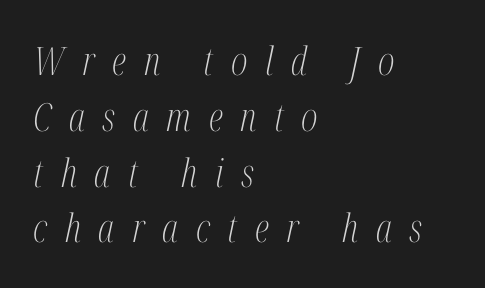
Q: Is the text bold? A: No.
Q: Is the text italic (slanted)? A: Yes, it leans right by about 12 degrees.
Q: Is the typeface a serif or a sans-serif typeface? A: Serif.
Q: Is the text underlined? A: No.
Q: How is the paragraph aligned? A: Left-aligned.
Q: Is the spacing between letters normal or unusually wide? A: Unusually wide.
Q: Is the spacing between lines tight, normal or loose? A: Normal.
Q: Width (condensed, normal, or wide)? A: Condensed.
Q: Stroke contrast? A: Medium.
Q: x-height? A: Medium.
Q: Monospaced? A: No.
